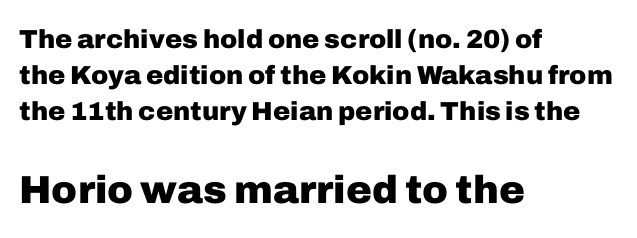
{"serif": "no", "italic": "no", "bold": "yes", "weight": "heavy", "width": "normal", "stroke_contrast": "low", "x_height": "medium", "monospaced": "no", "underline": "no", "align": "left", "line_spacing": "normal", "line_spacing_ratio": 1.39, "letter_spacing": "normal", "letter_spacing_em": 0.0, "larger_block": "second", "size_ratio": 1.5, "glyph_px": 39}
